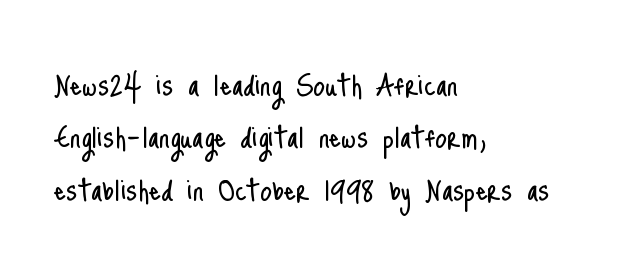
{"serif": "no", "italic": "no", "bold": "no", "weight": "light", "width": "condensed", "stroke_contrast": "low", "x_height": "small", "monospaced": "no", "underline": "no", "align": "left", "line_spacing": "normal", "line_spacing_ratio": 1.38, "letter_spacing": "normal", "letter_spacing_em": 0.0, "glyph_px": 38}
